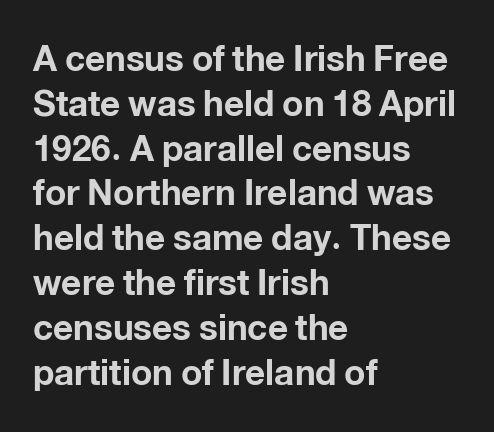
Q: Is the text bold? A: Yes.
Q: Is the text italic (slanted)? A: No, it is upright.
Q: Is the typeface a serif or a sans-serif typeface? A: Sans-serif.
Q: Is the text underlined? A: No.
Q: How is the paragraph aligned? A: Left-aligned.
Q: Is the spacing between letters normal or unusually wide? A: Normal.
Q: Is the spacing between lines tight, normal or loose? A: Normal.
Q: Width (condensed, normal, or wide)? A: Normal.
Q: Stroke contrast? A: Low.
Q: x-height? A: Medium.
Q: Monospaced? A: No.
